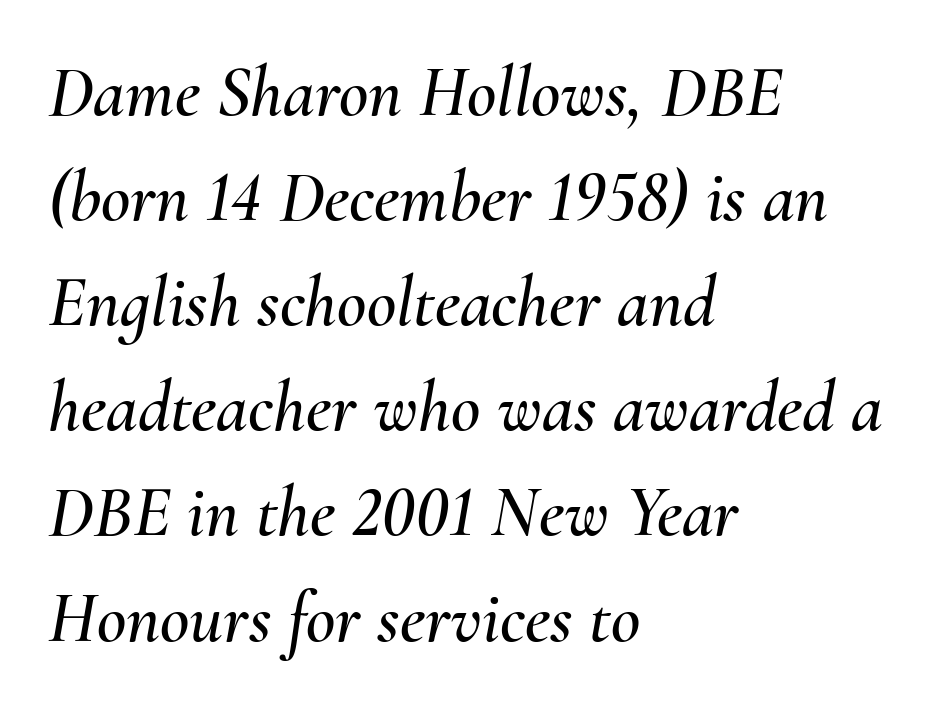
The image shows 72 px text type, italic (leaning right); set left-aligned, normal line spacing (1.46x), normal letter spacing, not underlined; medium stroke contrast and a small x-height.
